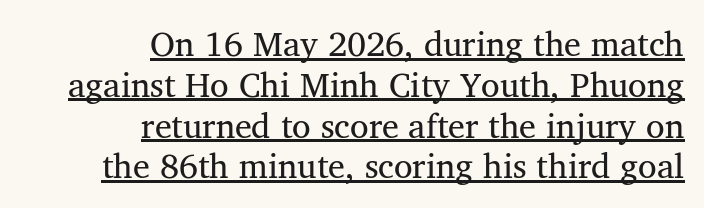
Stroke terminals: seriffed. The rendering anchors every line to the right-hand side. Descenders here cross a horizontal rule under the line. Spacing verdict: proportional, widths tailored to each character. The letters sit at their default tracking, neither squeezed nor spread.
